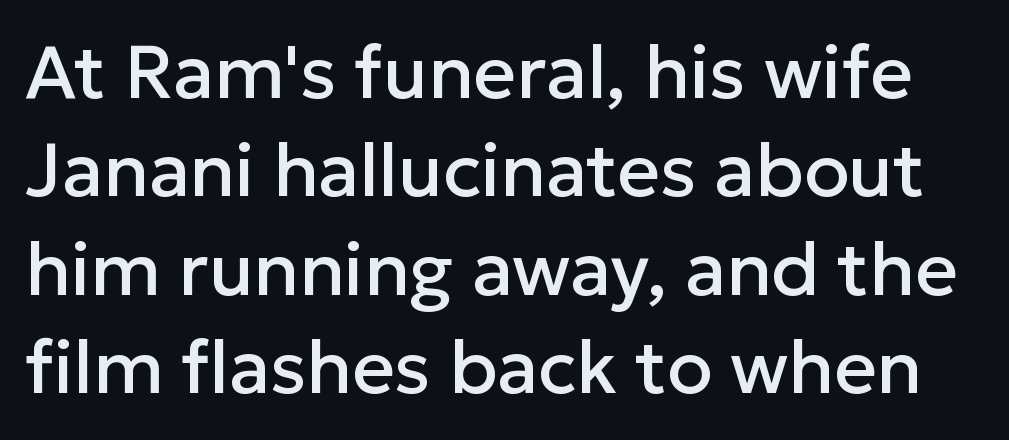
{"serif": "no", "italic": "no", "width": "normal", "stroke_contrast": "low", "x_height": "medium", "monospaced": "no", "underline": "no", "line_spacing": "normal", "line_spacing_ratio": 1.33, "letter_spacing": "normal", "letter_spacing_em": 0.0, "glyph_px": 74}
